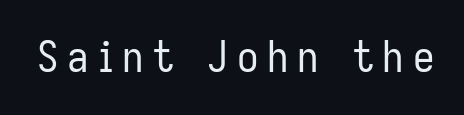
Type style note: lacks serifs. Heft: none added — not bold. This sample has the flowing, uneven cadence of proportional lettering. The baseline area is clear.
